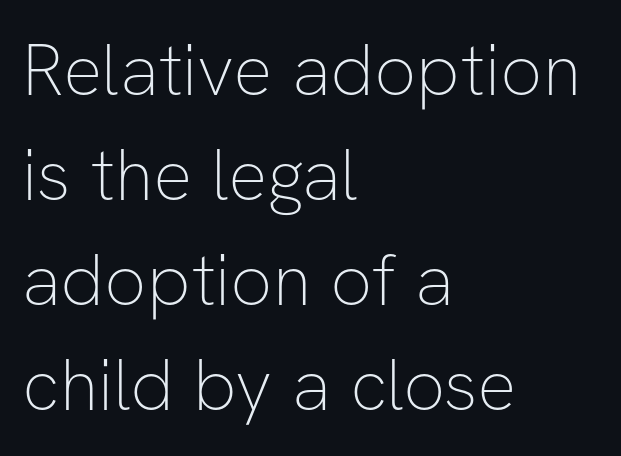
Q: Is the text bold? A: No.
Q: Is the text italic (slanted)? A: No, it is upright.
Q: Is the typeface a serif or a sans-serif typeface? A: Sans-serif.
Q: Is the text underlined? A: No.
Q: How is the paragraph aligned? A: Left-aligned.
Q: Is the spacing between letters normal or unusually wide? A: Normal.
Q: Is the spacing between lines tight, normal or loose? A: Normal.
Q: Width (condensed, normal, or wide)? A: Normal.
Q: Stroke contrast? A: Low.
Q: x-height? A: Medium.
Q: Monospaced? A: No.
